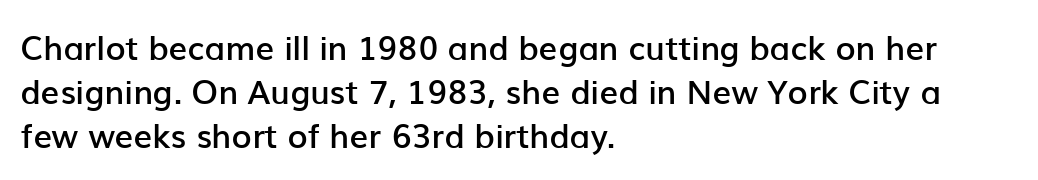
The image shows 33 px semibold sans-serif type, upright; set left-aligned, normal line spacing (1.34x), normal letter spacing, not underlined; low stroke contrast and a medium x-height.
